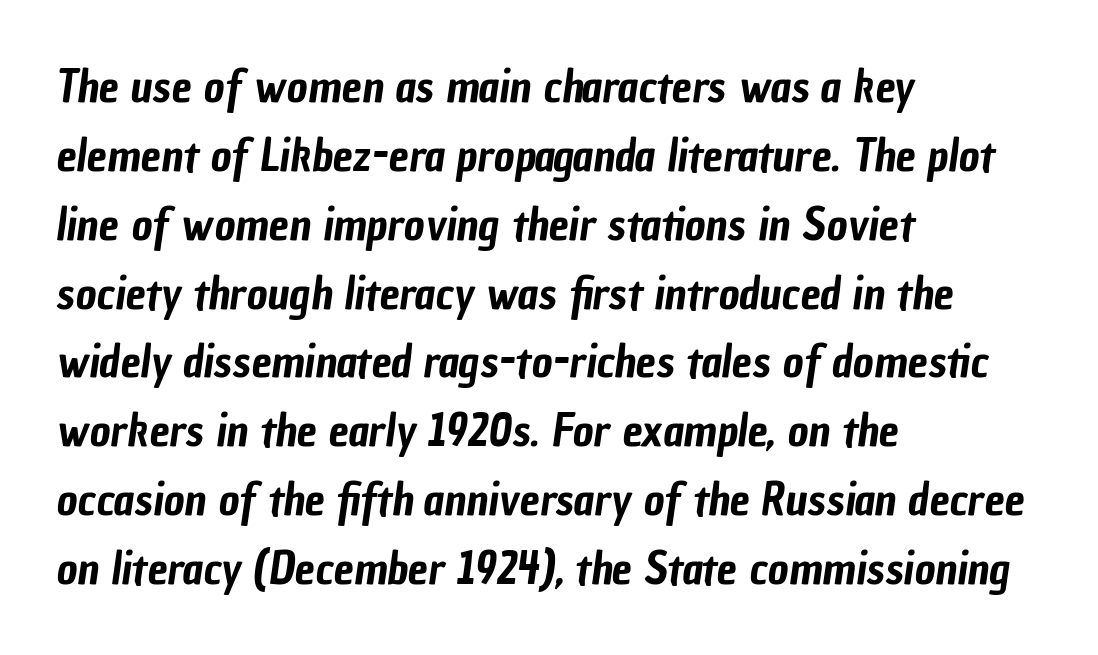
Type without underlining. These lines are rendered in a variable-pitch font. Horizontal bands of white between lines are of average thickness. Regarding serifs, this sample does without them. These lines are set flush left with a ragged right edge.
